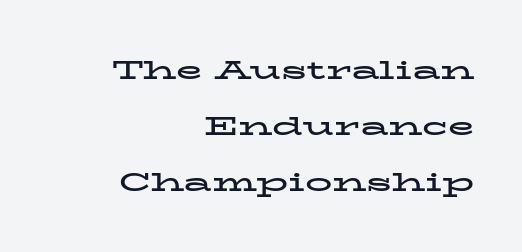
Q: Is the text bold? A: Yes.
Q: Is the text italic (slanted)? A: No, it is upright.
Q: Is the text underlined? A: No.
Q: How is the paragraph aligned? A: Right-aligned.
Q: Is the spacing between letters normal or unusually wide? A: Normal.
Q: Is the spacing between lines tight, normal or loose? A: Loose.
